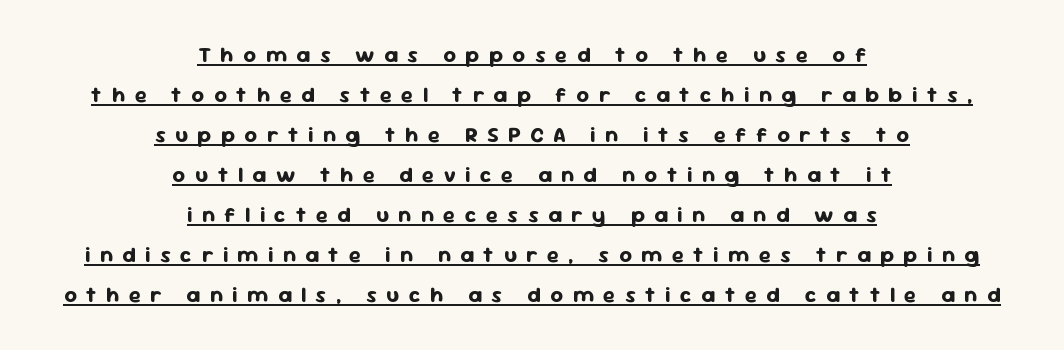
The image shows 22 px bold type, upright; set centered, line spacing 1.82x, unusually wide letter spacing (+0.43 em), underlined.
